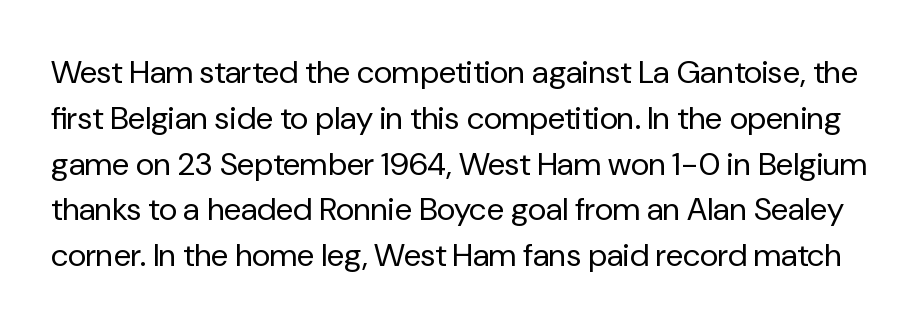
Q: Is the text bold? A: No.
Q: Is the text italic (slanted)? A: No, it is upright.
Q: Is the typeface a serif or a sans-serif typeface? A: Sans-serif.
Q: Is the text underlined? A: No.
Q: Is the spacing between letters normal or unusually wide? A: Normal.
Q: Is the spacing between lines tight, normal or loose? A: Normal.
Q: Width (condensed, normal, or wide)? A: Normal.
Q: Stroke contrast? A: Low.
Q: x-height? A: Medium.
Q: Monospaced? A: No.
